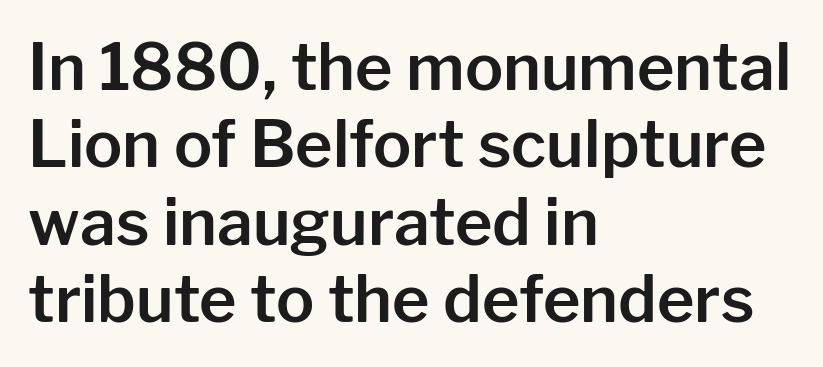
Q: Is the text italic (slanted)? A: No, it is upright.
Q: Is the typeface a serif or a sans-serif typeface? A: Sans-serif.
Q: Is the text underlined? A: No.
Q: How is the paragraph aligned? A: Left-aligned.
Q: Is the spacing between letters normal or unusually wide? A: Normal.
Q: Width (condensed, normal, or wide)? A: Normal.
Q: Stroke contrast? A: Low.
Q: x-height? A: Medium.
Q: Monospaced? A: No.
